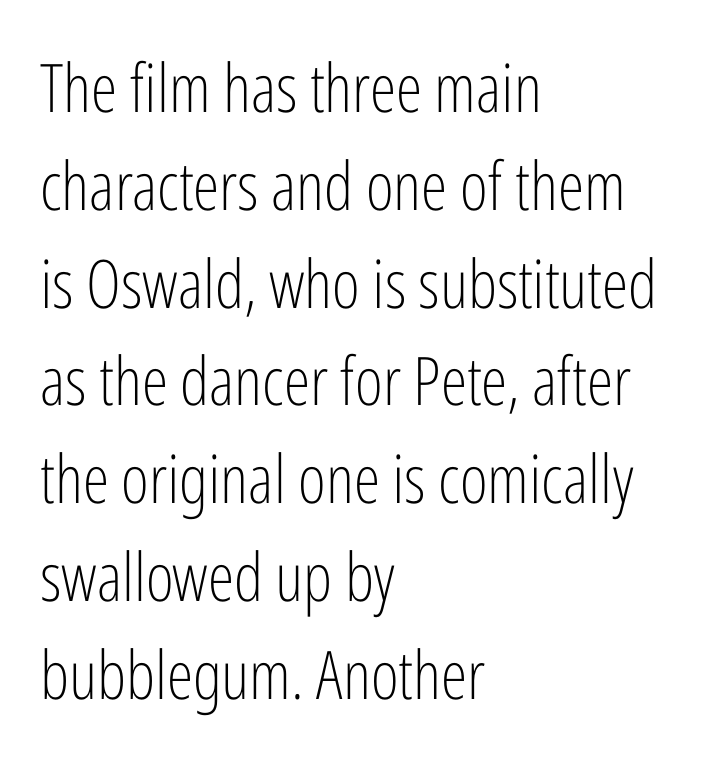
Q: Is the text bold? A: No.
Q: Is the text italic (slanted)? A: No, it is upright.
Q: Is the typeface a serif or a sans-serif typeface? A: Sans-serif.
Q: Is the text underlined? A: No.
Q: How is the paragraph aligned? A: Left-aligned.
Q: Is the spacing between letters normal or unusually wide? A: Normal.
Q: Is the spacing between lines tight, normal or loose? A: Normal.
Q: Width (condensed, normal, or wide)? A: Condensed.
Q: Stroke contrast? A: Low.
Q: x-height? A: Medium.
Q: Monospaced? A: No.
